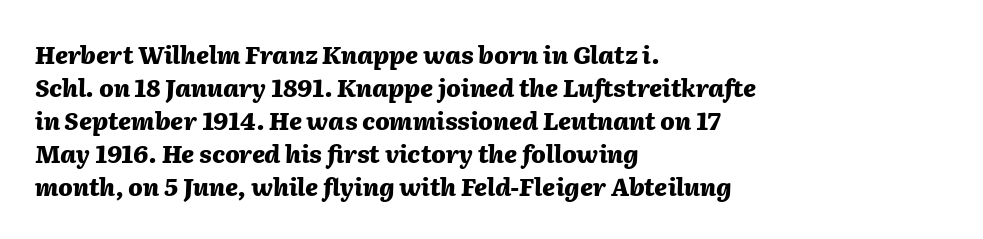
The image shows 24 px bold type, italic (leaning right); set left-aligned, normal line spacing (1.37x), normal letter spacing, not underlined.
